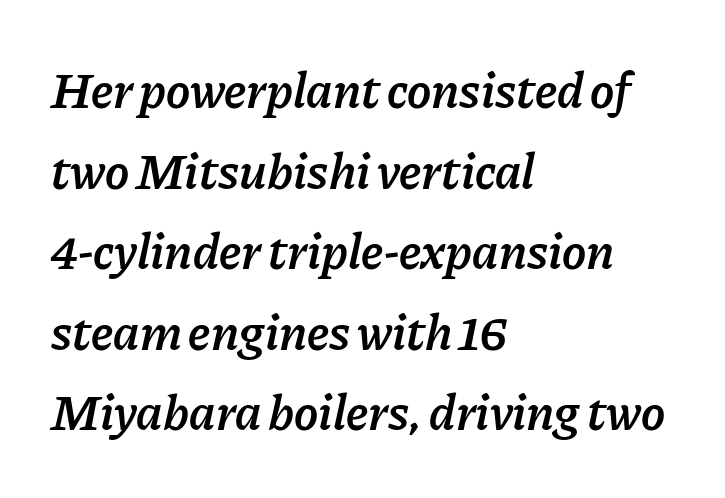
{"italic": "yes", "lean": "right", "slant_degrees": 11, "bold": "semi", "weight": "semibold", "width": "normal", "stroke_contrast": "low", "x_height": "medium", "monospaced": "no", "underline": "no", "align": "left", "line_spacing": "normal", "line_spacing_ratio": 1.58, "letter_spacing": "normal", "letter_spacing_em": 0.0, "glyph_px": 51}
